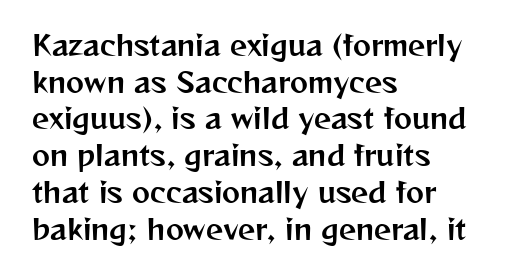
The image shows 27 px text type, upright; set left-aligned, normal line spacing (1.36x), normal letter spacing, not underlined.
